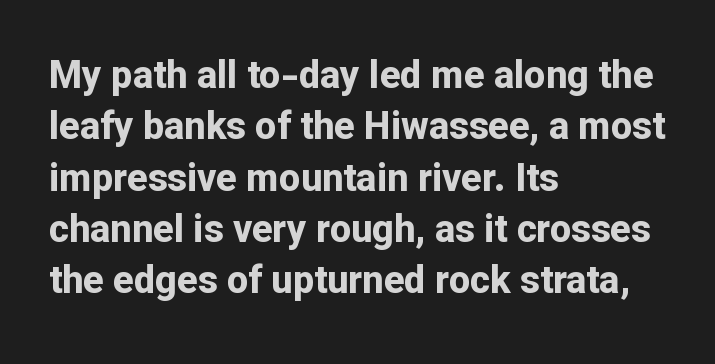
Q: Is the text bold? A: Yes.
Q: Is the text italic (slanted)? A: No, it is upright.
Q: Is the typeface a serif or a sans-serif typeface? A: Sans-serif.
Q: Is the text underlined? A: No.
Q: How is the paragraph aligned? A: Left-aligned.
Q: Is the spacing between letters normal or unusually wide? A: Normal.
Q: Is the spacing between lines tight, normal or loose? A: Normal.
Q: Width (condensed, normal, or wide)? A: Normal.
Q: Stroke contrast? A: Low.
Q: x-height? A: Medium.
Q: Monospaced? A: No.
